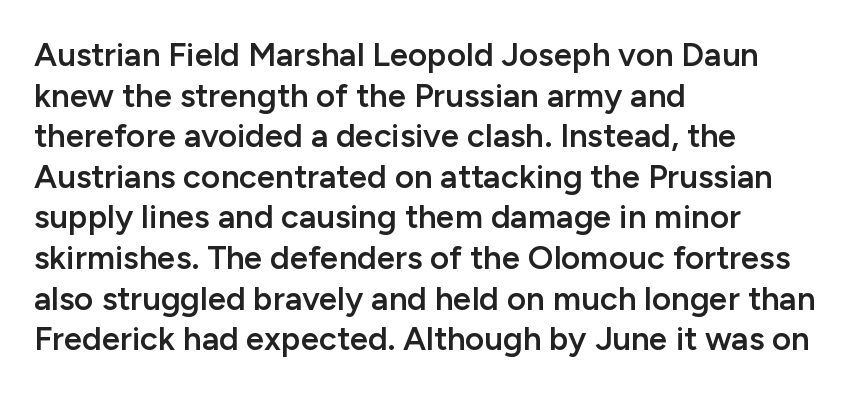
{"serif": "no", "italic": "no", "bold": "semi", "weight": "semibold", "width": "normal", "stroke_contrast": "low", "x_height": "medium", "monospaced": "no", "underline": "no", "align": "left", "line_spacing_ratio": 1.23, "letter_spacing": "normal", "letter_spacing_em": 0.0, "glyph_px": 33}
